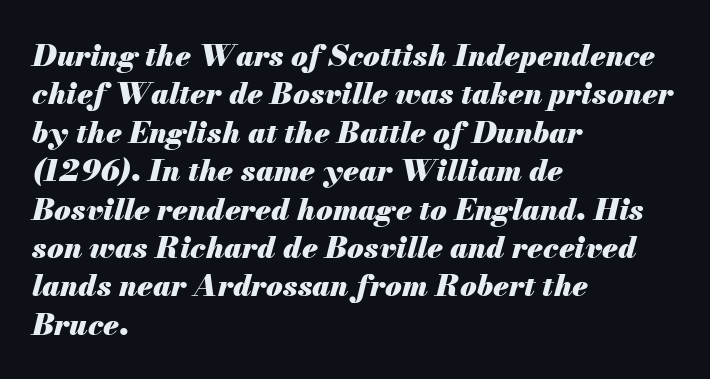
This sample is left-justified, so line endings fall wherever the words run out. Varying glyph widths throughout — classic text-font behaviour. The vertical gap from one line to the next is medium. This is oblique type, the kind used for emphasis or titles.
